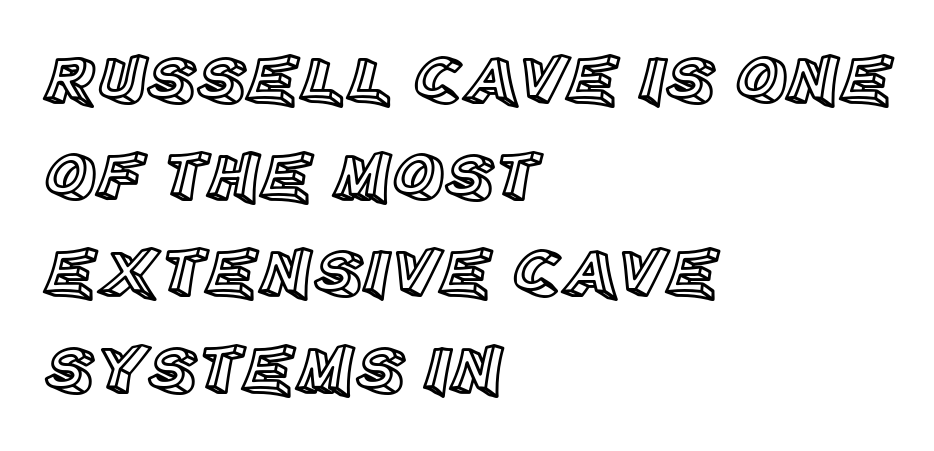
{"width": "normal", "x_height": "large", "monospaced": "no", "underline": "no", "align": "left", "line_spacing": "normal", "line_spacing_ratio": 1.38, "letter_spacing": "normal", "letter_spacing_em": 0.0, "glyph_px": 70}
